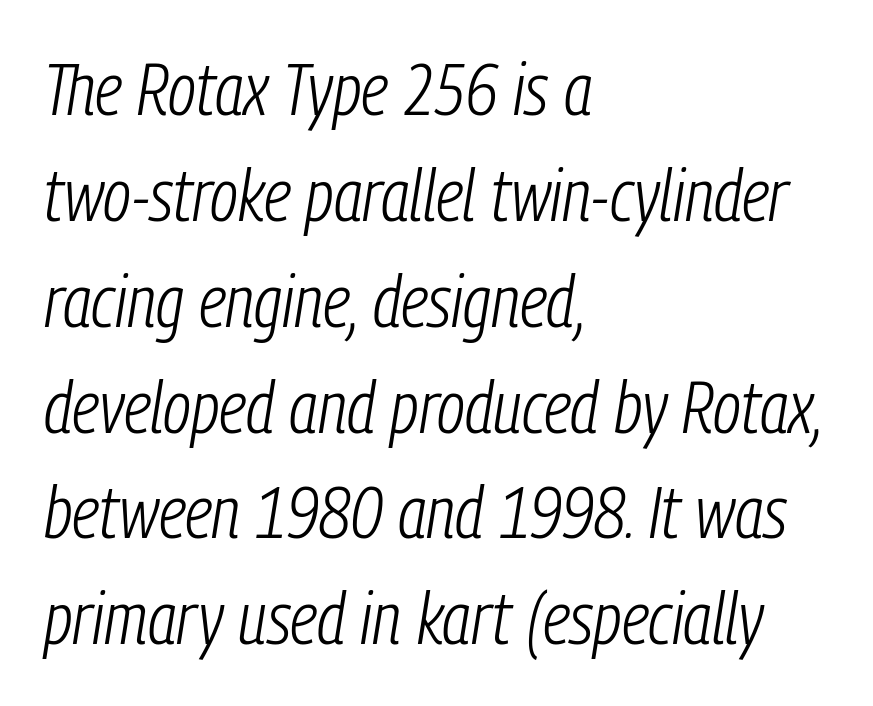
The image shows 73 px light, condensed type, italic (leaning right); set left-aligned, normal line spacing (1.45x), normal letter spacing, not underlined; low stroke contrast and a medium x-height.
